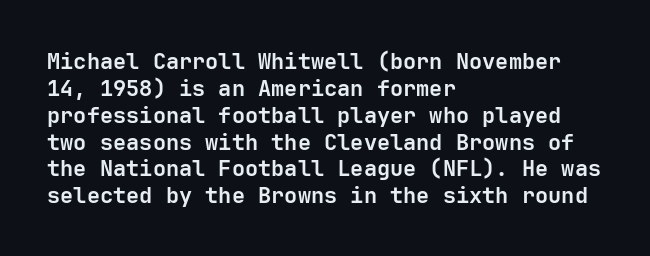
{"italic": "no", "bold": "yes", "underline": "no", "align": "left", "line_spacing_ratio": 1.22, "letter_spacing": "normal", "letter_spacing_em": 0.0, "glyph_px": 22}
